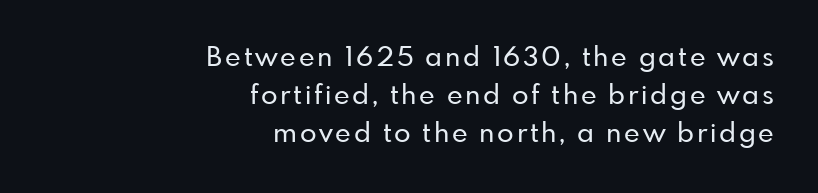
Q: Is the text italic (slanted)? A: No, it is upright.
Q: Is the text underlined? A: No.
Q: How is the paragraph aligned? A: Right-aligned.
Q: Is the spacing between lines tight, normal or loose? A: Normal.
